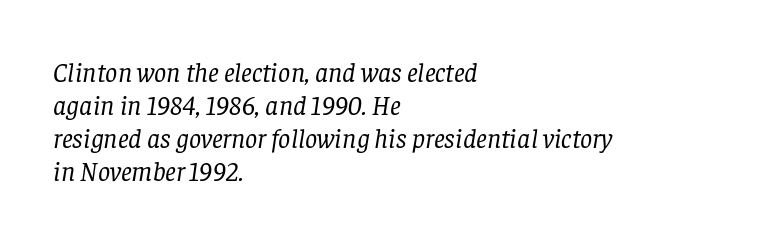
Q: Is the text bold? A: No.
Q: Is the text italic (slanted)? A: Yes, it leans right by about 8 degrees.
Q: Is the text underlined? A: No.
Q: How is the paragraph aligned? A: Left-aligned.
Q: Is the spacing between letters normal or unusually wide? A: Normal.
